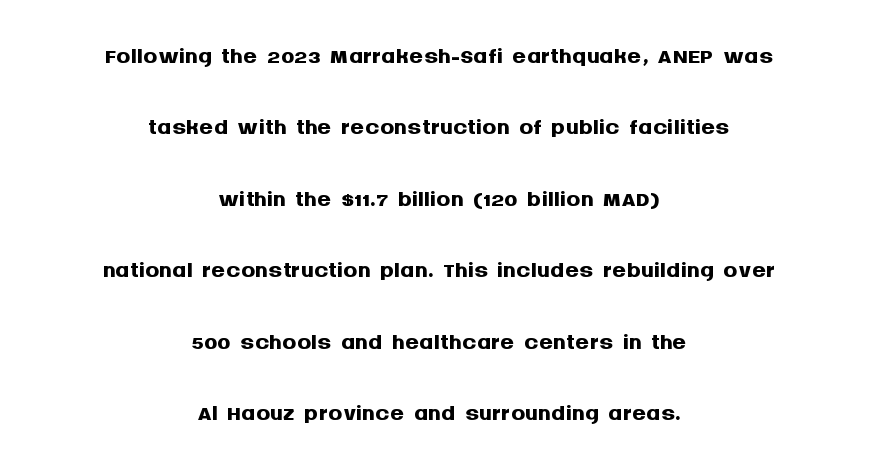
The image shows 35 px semibold sans-serif type, upright; set centered, loose line spacing (2.04x), normal letter spacing, not underlined; medium stroke contrast and a large x-height.
